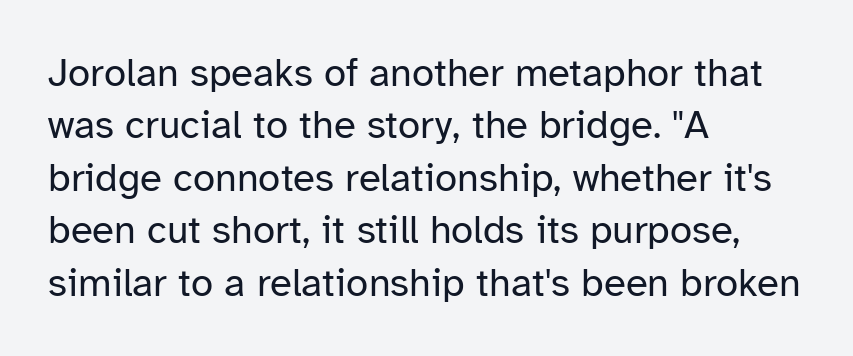
The image shows 40 px regular-weight sans-serif type, upright; set left-aligned, normal line spacing (1.31x), normal letter spacing, not underlined; low stroke contrast and a medium x-height.
